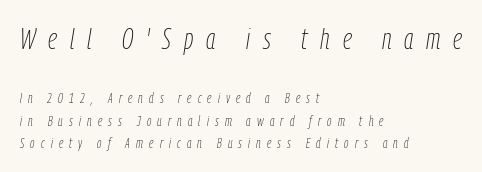
The image shows 29 px thin, condensed type, italic (leaning right); set left-aligned, normal line spacing (1.59x), unusually wide letter spacing (+0.44 em), not underlined; the first (top) block is 2.07x larger; low stroke contrast and a medium x-height.
